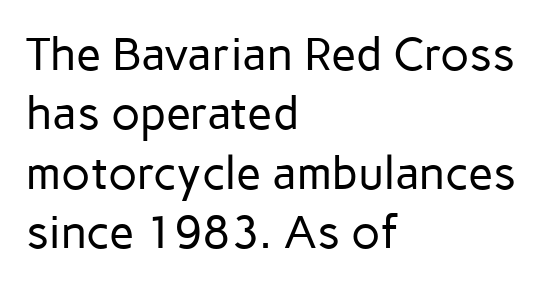
Q: Is the text bold? A: No.
Q: Is the text italic (slanted)? A: No, it is upright.
Q: Is the typeface a serif or a sans-serif typeface? A: Sans-serif.
Q: Is the text underlined? A: No.
Q: How is the paragraph aligned? A: Left-aligned.
Q: Is the spacing between letters normal or unusually wide? A: Normal.
Q: Is the spacing between lines tight, normal or loose? A: Normal.
Q: Width (condensed, normal, or wide)? A: Normal.
Q: Stroke contrast? A: Low.
Q: x-height? A: Medium.
Q: Monospaced? A: No.
